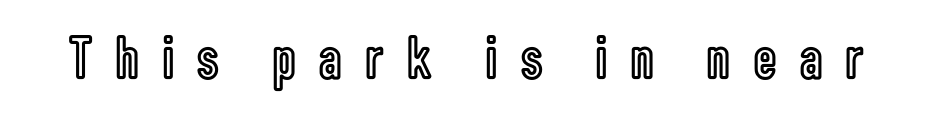
Q: Is the text italic (slanted)? A: No, it is upright.
Q: Is the text underlined? A: No.
Q: Is the spacing between letters normal or unusually wide? A: Unusually wide.
Q: Width (condensed, normal, or wide)? A: Condensed.
Q: x-height? A: Medium.
Q: Monospaced? A: No.
